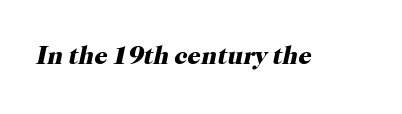
Notice how thick the strokes are: this is what a full bold looks like. Default kerning and tracking; the words read as compact shapes. The words here are not underlined. Slanted lettering throughout.
